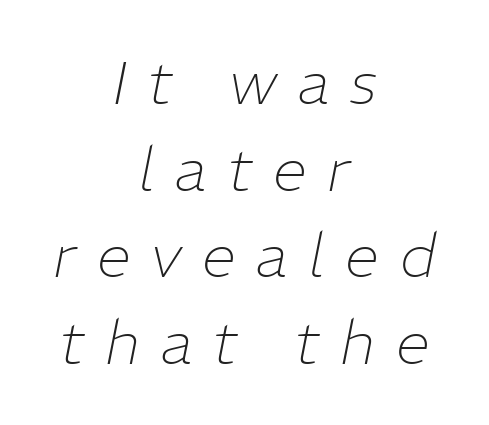
Summary of vertical rhythm: regular, with standard interline spacing. The zone under the glyphs is completely vacant. Stroke thickness stays within the range of a standard reading face or lighter. You could not count columns in this text — the font is proportionally spaced. The horizontal fit of the characters is loose and conspicuously gappy.
